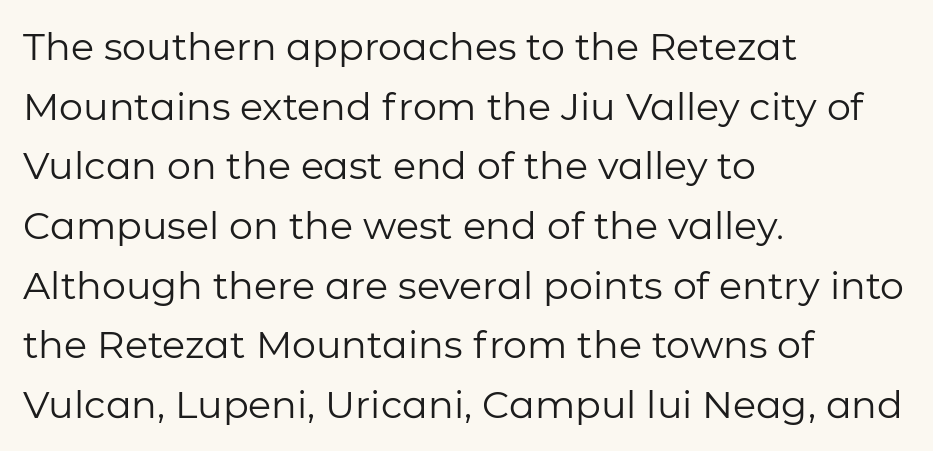
Horizontally, the lines are justified to the leading edge only. Caption: standard tracking, unaltered. The space beneath each line is pristine and unruled. The rendering shows plain stroke endings on the letterforms — a sans-serif design.
